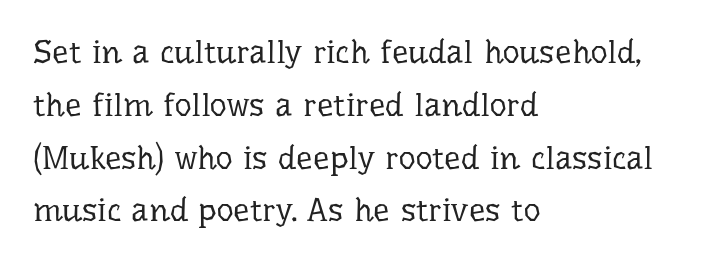
Q: Is the text bold? A: No.
Q: Is the text italic (slanted)? A: No, it is upright.
Q: Is the typeface a serif or a sans-serif typeface? A: Serif.
Q: Is the text underlined? A: No.
Q: How is the paragraph aligned? A: Left-aligned.
Q: Is the spacing between letters normal or unusually wide? A: Normal.
Q: Is the spacing between lines tight, normal or loose? A: Normal.
Q: Width (condensed, normal, or wide)? A: Normal.
Q: Stroke contrast? A: Low.
Q: x-height? A: Medium.
Q: Monospaced? A: No.
